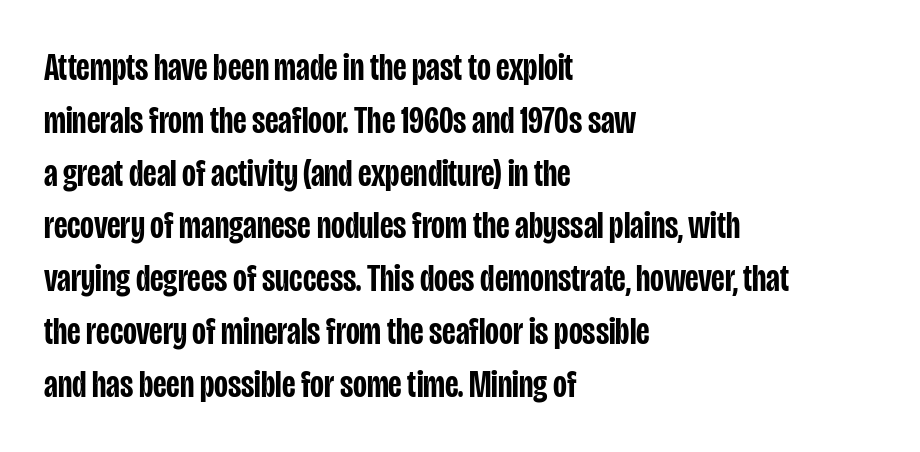
{"serif": "no", "italic": "no", "bold": "semi", "weight": "semibold", "width": "condensed", "stroke_contrast": "low", "x_height": "large", "monospaced": "no", "underline": "no", "align": "left", "line_spacing": "normal", "line_spacing_ratio": 1.39, "letter_spacing": "normal", "letter_spacing_em": 0.0, "glyph_px": 38}
